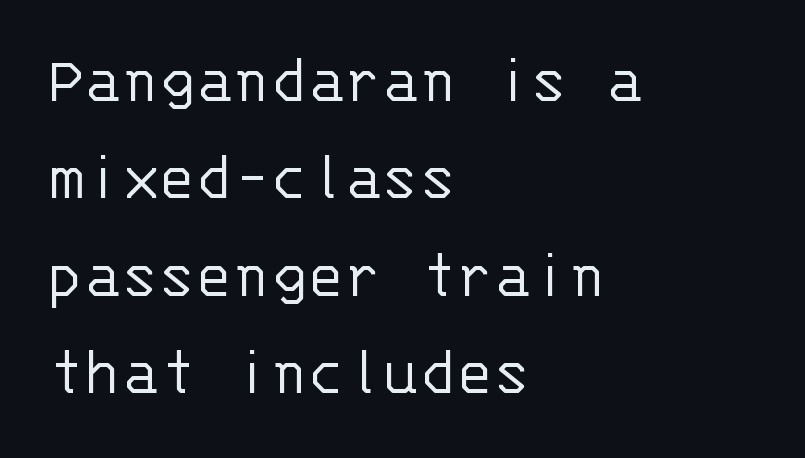
The image shows 69 px light sans-serif type, upright, monospaced; set left-aligned, normal line spacing (1.41x), normal letter spacing, not underlined; low stroke contrast and a large x-height.
